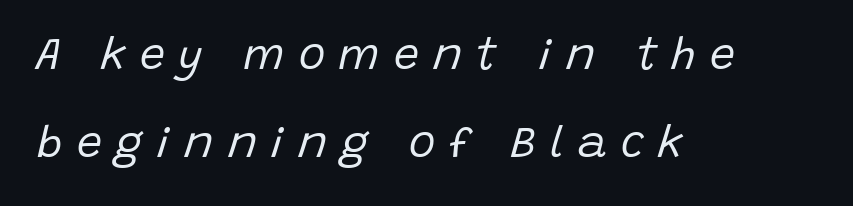
{"italic": "yes", "lean": "right", "slant_degrees": 15, "bold": "no", "weight": "regular", "width": "normal", "stroke_contrast": "low", "x_height": "large", "monospaced": "no", "underline": "no", "align": "left", "line_spacing": "loose", "line_spacing_ratio": 1.96, "letter_spacing": "wide", "letter_spacing_em": 0.3, "glyph_px": 45}
